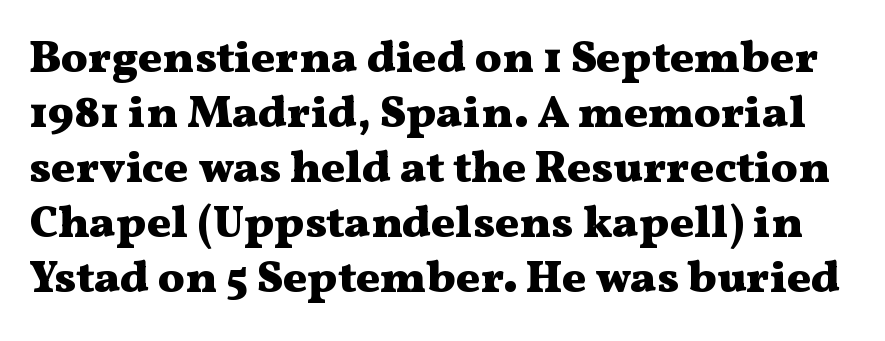
Q: Is the text bold? A: Yes.
Q: Is the text italic (slanted)? A: No, it is upright.
Q: Is the typeface a serif or a sans-serif typeface? A: Serif.
Q: Is the text underlined? A: No.
Q: Is the spacing between letters normal or unusually wide? A: Normal.
Q: Width (condensed, normal, or wide)? A: Wide.
Q: Stroke contrast? A: Medium.
Q: x-height? A: Medium.
Q: Monospaced? A: No.
